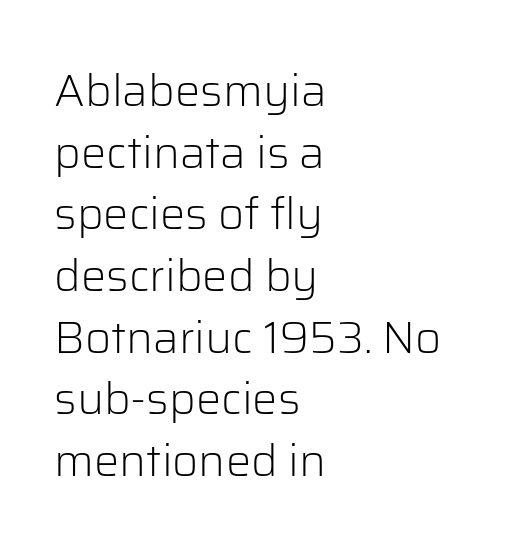
Q: Is the text bold? A: No.
Q: Is the text italic (slanted)? A: No, it is upright.
Q: Is the typeface a serif or a sans-serif typeface? A: Sans-serif.
Q: Is the text underlined? A: No.
Q: How is the paragraph aligned? A: Left-aligned.
Q: Is the spacing between letters normal or unusually wide? A: Normal.
Q: Is the spacing between lines tight, normal or loose? A: Normal.
Q: Width (condensed, normal, or wide)? A: Normal.
Q: Stroke contrast? A: Low.
Q: x-height? A: Medium.
Q: Monospaced? A: No.
